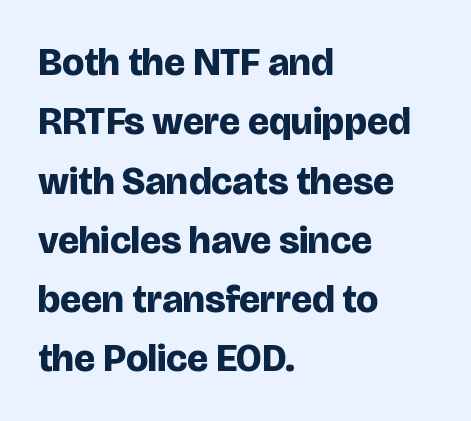
The image shows 39 px bold sans-serif type, upright; set left-aligned, normal line spacing (1.52x), normal letter spacing, not underlined; low stroke contrast and a large x-height.
